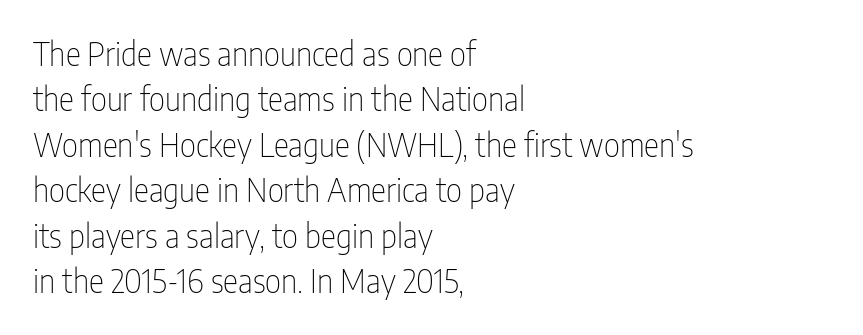
Compared with typical paragraphs, the rows here are spaced about the same. The letters look calm and open, with moderate or lighter stems. Caption: multi-line text, flush left, ragged right. The typography opts for an upright posture over an oblique one. Looks like regular typesetting: each glyph gets only the width it needs. What stands out about the letter spacing? Nothing — it is the standard amount.
